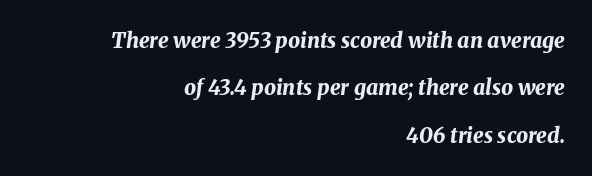
{"italic": "yes", "lean": "right", "slant_degrees": 8, "bold": "yes", "underline": "no", "align": "right", "line_spacing": "loose", "line_spacing_ratio": 2.26, "letter_spacing": "normal", "letter_spacing_em": 0.0, "glyph_px": 21}
